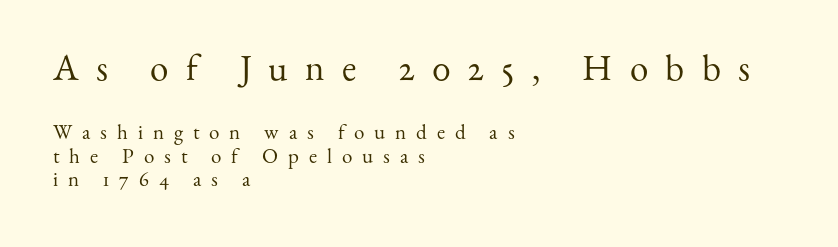
Left-aligned paragraph, ragged on the right. When letters stand straight like this, we call the style roman or upright. Scale decreases going downward across the two blocks. This sample uses expanded letter spacing, leaving extra air between glyphs. You could not count columns in this text — the font is proportionally spaced.
